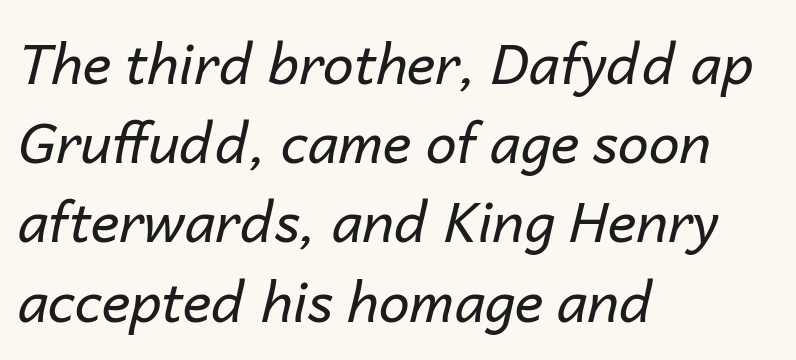
Q: Is the text bold? A: No.
Q: Is the text italic (slanted)? A: Yes, it leans right by about 14 degrees.
Q: Is the text underlined? A: No.
Q: How is the paragraph aligned? A: Left-aligned.
Q: Is the spacing between letters normal or unusually wide? A: Normal.
Q: Is the spacing between lines tight, normal or loose? A: Normal.
Q: Width (condensed, normal, or wide)? A: Normal.
Q: Stroke contrast? A: Low.
Q: x-height? A: Medium.
Q: Monospaced? A: No.
